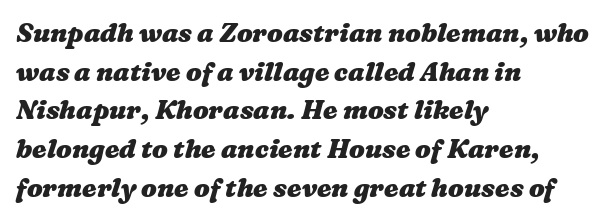
The string is rendered with underlining switched off. Caption: bold face, heavy strokes. The rendering uses a moderate line-height, typical for paragraphs. The gaps between neighbouring characters are ordinary and unremarkable. Every row of glyphs begins at an identical x-position on the left.
